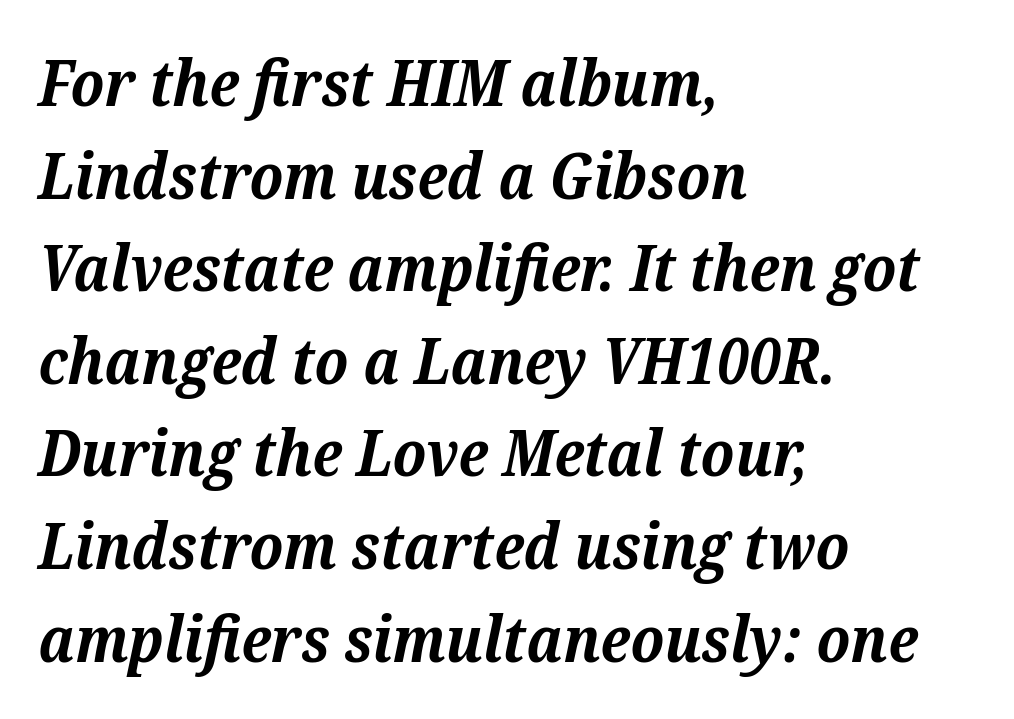
The image shows 63 px bold serif type, italic (leaning right); set left-aligned, normal line spacing (1.47x), normal letter spacing, not underlined; medium stroke contrast and a medium x-height.
